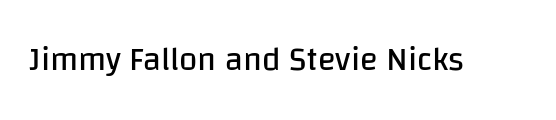
Q: Is the text bold? A: No.
Q: Is the text italic (slanted)? A: No, it is upright.
Q: Is the typeface a serif or a sans-serif typeface? A: Sans-serif.
Q: Is the text underlined? A: No.
Q: Is the spacing between letters normal or unusually wide? A: Normal.
Q: Width (condensed, normal, or wide)? A: Normal.
Q: Stroke contrast? A: Low.
Q: x-height? A: Large.
Q: Monospaced? A: No.
